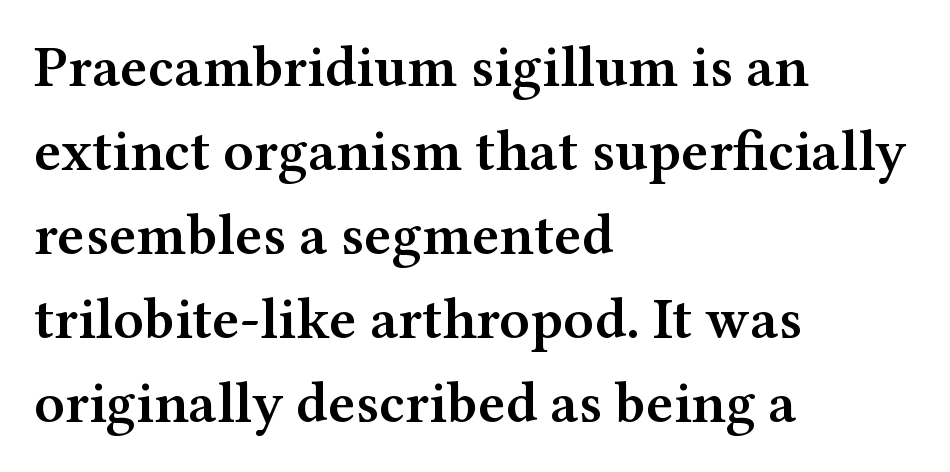
{"serif": "yes", "italic": "no", "bold": "semi", "weight": "semibold", "width": "wide", "stroke_contrast": "medium", "x_height": "medium", "monospaced": "no", "underline": "no", "align": "left", "line_spacing": "normal", "line_spacing_ratio": 1.45, "letter_spacing": "normal", "letter_spacing_em": 0.0, "glyph_px": 58}
